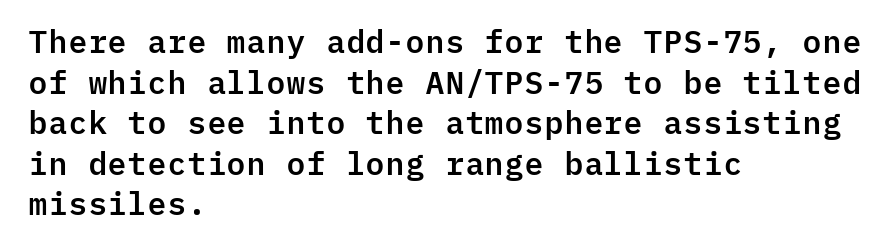
{"serif": "no", "italic": "no", "width": "normal", "stroke_contrast": "low", "x_height": "medium", "monospaced": "yes", "underline": "no", "align": "left", "line_spacing": "normal", "line_spacing_ratio": 1.31, "letter_spacing": "normal", "letter_spacing_em": 0.0, "glyph_px": 31}
